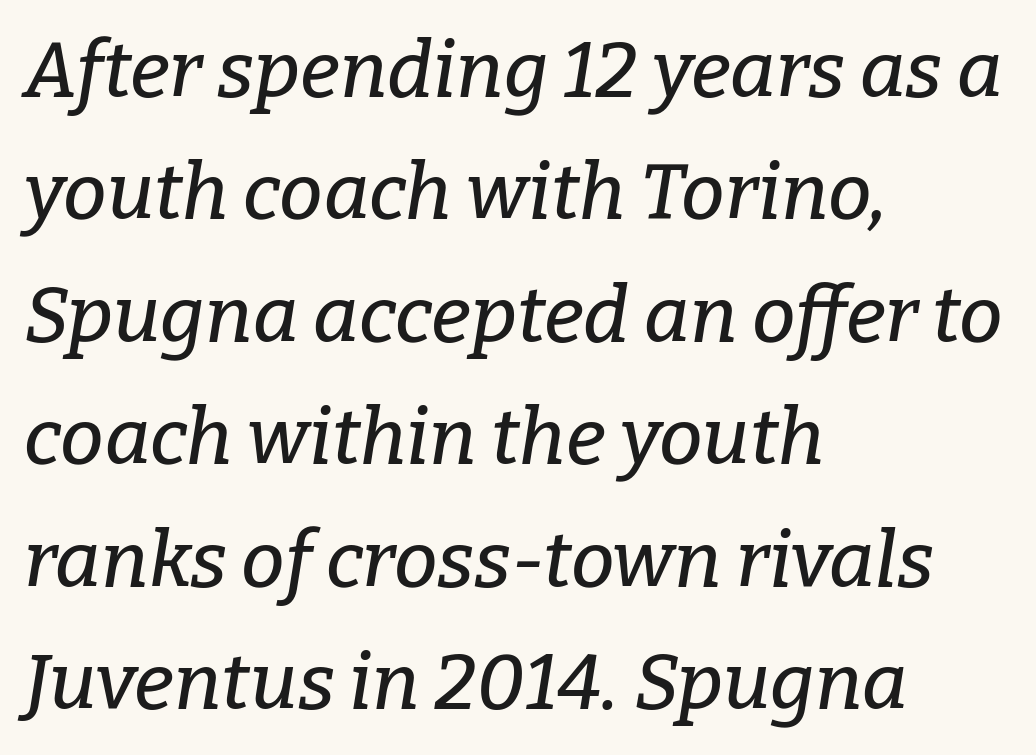
The image shows 78 px serif type, italic (leaning right); set left-aligned, normal line spacing (1.57x), normal letter spacing, not underlined; low stroke contrast and a medium x-height.
